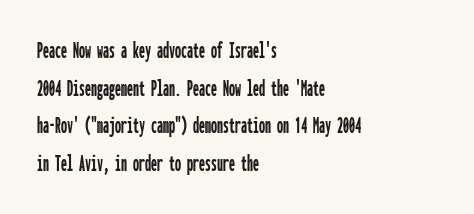
Q: Is the text italic (slanted)? A: No, it is upright.
Q: Is the text underlined? A: No.
Q: How is the paragraph aligned? A: Left-aligned.
Q: Is the spacing between letters normal or unusually wide? A: Normal.
Q: Is the spacing between lines tight, normal or loose? A: Normal.
